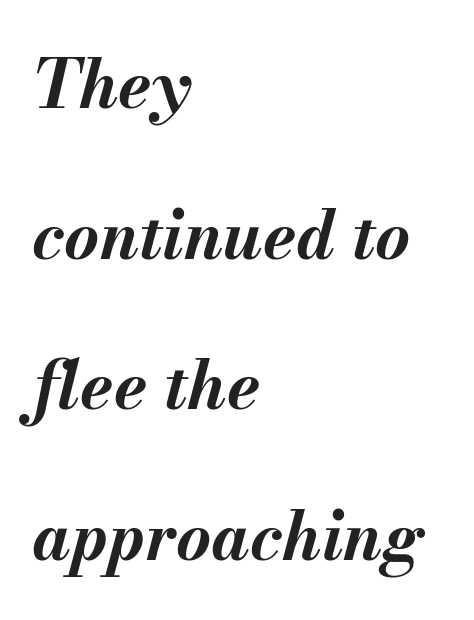
The image shows 67 px bold type, italic (leaning right); set left-aligned, loose line spacing (2.25x), normal letter spacing, not underlined; medium stroke contrast and a small x-height.
